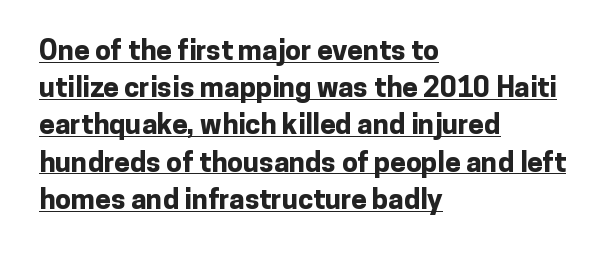
{"serif": "no", "italic": "no", "bold": "yes", "weight": "bold", "width": "normal", "stroke_contrast": "low", "x_height": "medium", "monospaced": "no", "underline": "yes", "align": "left", "line_spacing": "normal", "line_spacing_ratio": 1.33, "letter_spacing": "normal", "letter_spacing_em": 0.0, "glyph_px": 28}
